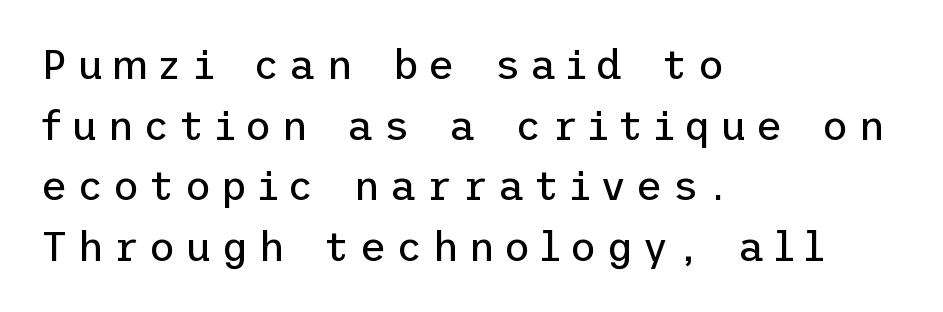
{"serif": "no", "italic": "no", "bold": "no", "weight": "regular", "width": "normal", "stroke_contrast": "low", "x_height": "medium", "underline": "no", "align": "left", "line_spacing": "normal", "line_spacing_ratio": 1.48, "letter_spacing": "wide", "letter_spacing_em": 0.23, "glyph_px": 41}
